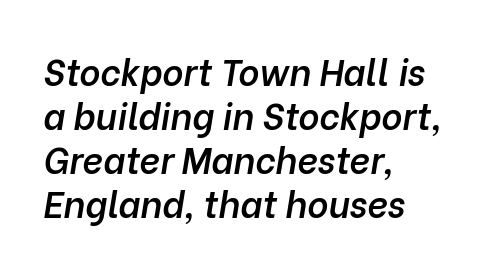
Q: Is the text bold? A: Semi-bold.
Q: Is the text italic (slanted)? A: Yes, it leans right by about 10 degrees.
Q: Is the text underlined? A: No.
Q: How is the paragraph aligned? A: Left-aligned.
Q: Is the spacing between letters normal or unusually wide? A: Normal.
Q: Width (condensed, normal, or wide)? A: Normal.
Q: Stroke contrast? A: Low.
Q: x-height? A: Medium.
Q: Monospaced? A: No.
